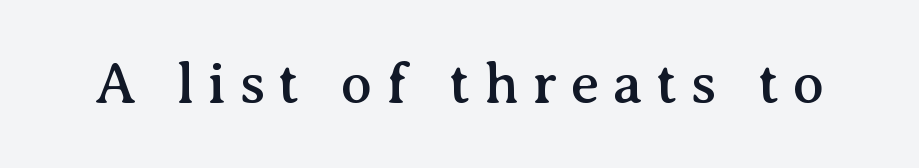
The image shows 58 px serif type, upright; set unusually wide letter spacing (+0.23 em), not underlined; medium stroke contrast and a medium x-height.
